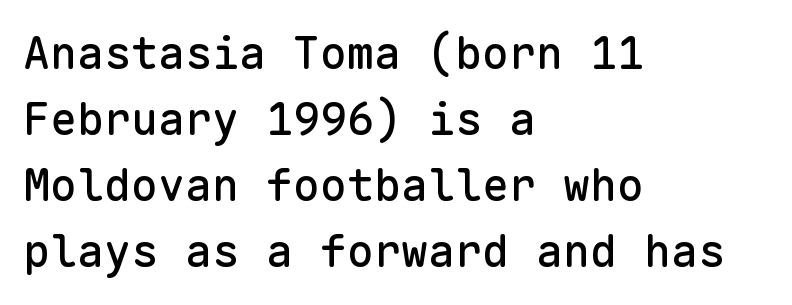
The image shows 45 px sans-serif type, upright, monospaced; set left-aligned, normal line spacing (1.47x), normal letter spacing, not underlined; low stroke contrast and a medium x-height.
